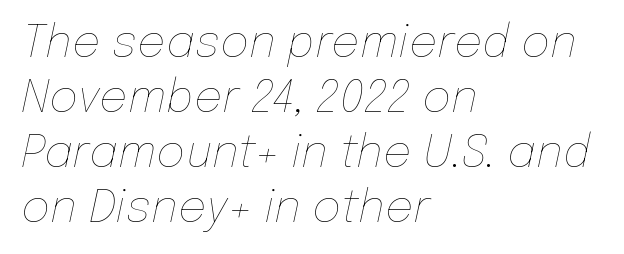
Q: Is the text bold? A: No.
Q: Is the text italic (slanted)? A: Yes, it leans right by about 12 degrees.
Q: Is the text underlined? A: No.
Q: How is the paragraph aligned? A: Left-aligned.
Q: Is the spacing between letters normal or unusually wide? A: Normal.
Q: Width (condensed, normal, or wide)? A: Normal.
Q: Stroke contrast? A: Low.
Q: x-height? A: Medium.
Q: Monospaced? A: No.
